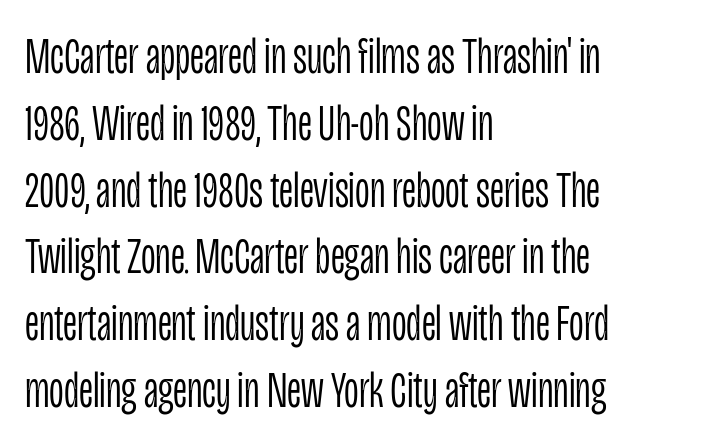
Nothing heavy about these letters — not bold at all. Do the characters align in a grid? No, the font is proportional. Are there feet on the stems? There aren't — it's a sans. The foot of each line stays bare and open.
